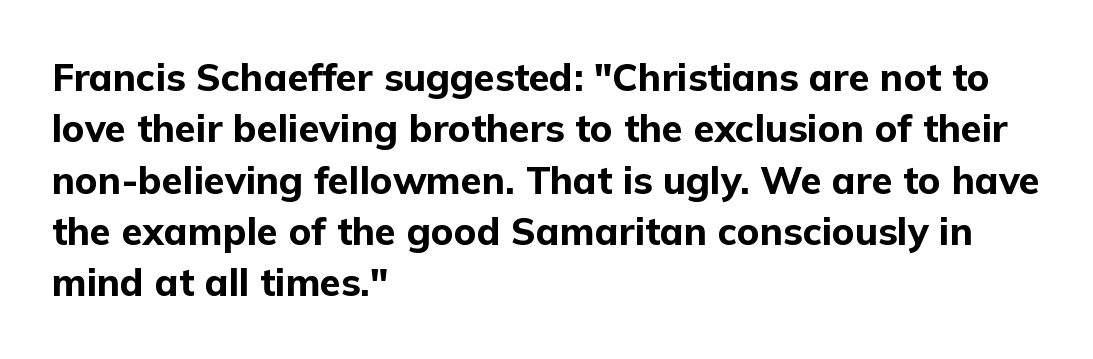
The passage shown is not underscored anywhere. A roman cut, with each character standing at attention. A student would call this left alignment; a typographer would say flush left, rag right. Inter-character spacing is left at the font's built-in metrics.
